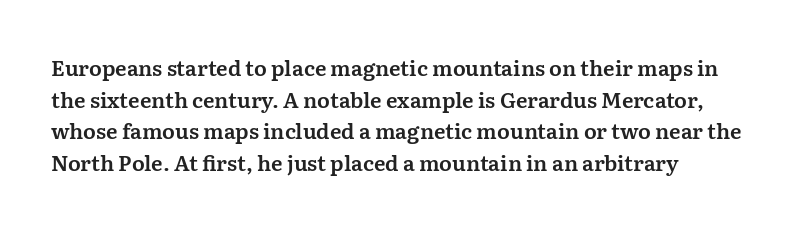
{"italic": "no", "underline": "no", "line_spacing": "normal", "line_spacing_ratio": 1.51, "letter_spacing": "normal", "letter_spacing_em": 0.0, "glyph_px": 21}
